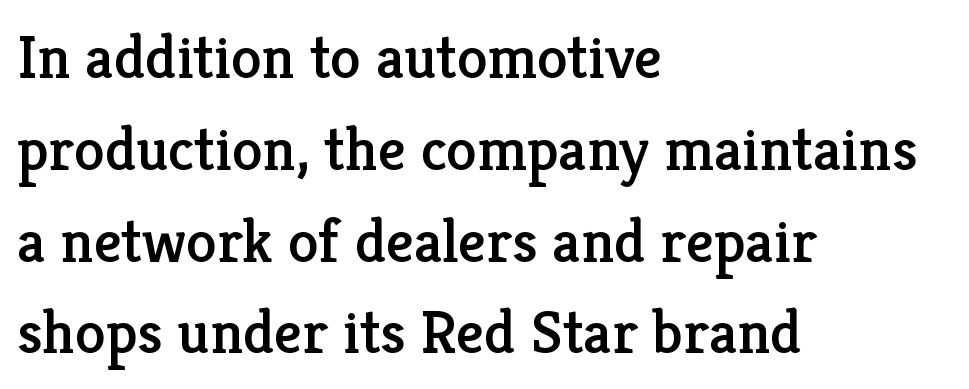
Q: Is the text italic (slanted)? A: No, it is upright.
Q: Is the typeface a serif or a sans-serif typeface? A: Serif.
Q: Is the text underlined? A: No.
Q: How is the paragraph aligned? A: Left-aligned.
Q: Is the spacing between letters normal or unusually wide? A: Normal.
Q: Is the spacing between lines tight, normal or loose? A: Normal.
Q: Width (condensed, normal, or wide)? A: Normal.
Q: Stroke contrast? A: Low.
Q: x-height? A: Medium.
Q: Monospaced? A: No.
